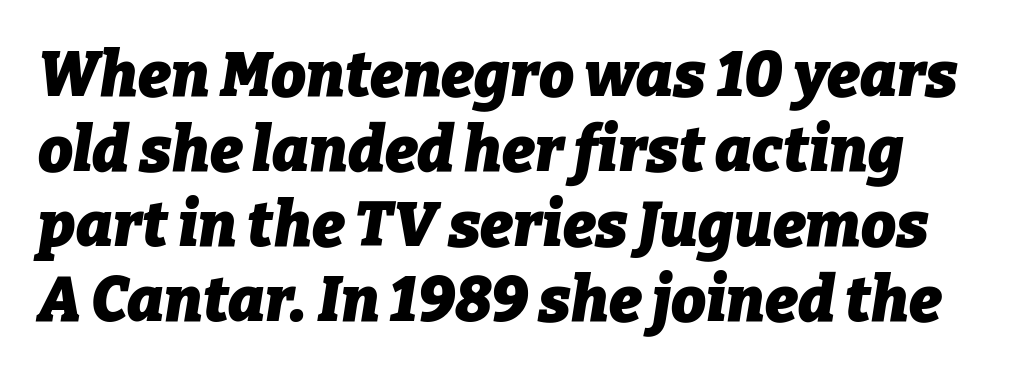
The image shows 62 px heavy type, italic (leaning right); set line spacing 1.21x, normal letter spacing, not underlined; low stroke contrast and a medium x-height.
